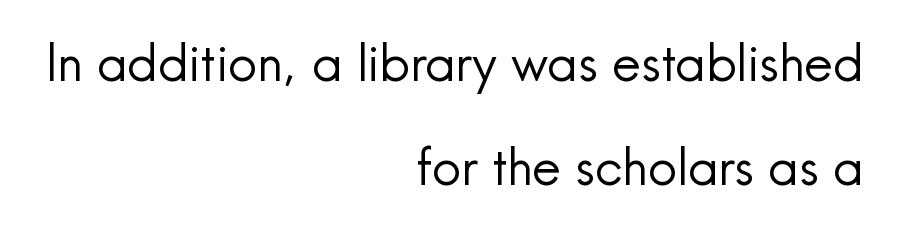
The image shows 51 px regular-weight sans-serif type, upright; set right-aligned, loose line spacing (2.03x), normal letter spacing, not underlined; a small x-height.
